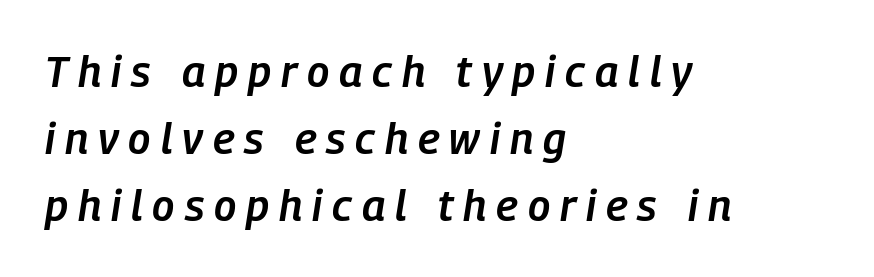
Unmarked baselines from the first word to the last. The sample has been set in demibold, a notch under bold. There's an unmistakable incline to the writing here. The face used here is rendered with a markedly widened letterfit. How would I describe the line gaps? Plain and ordinary.
